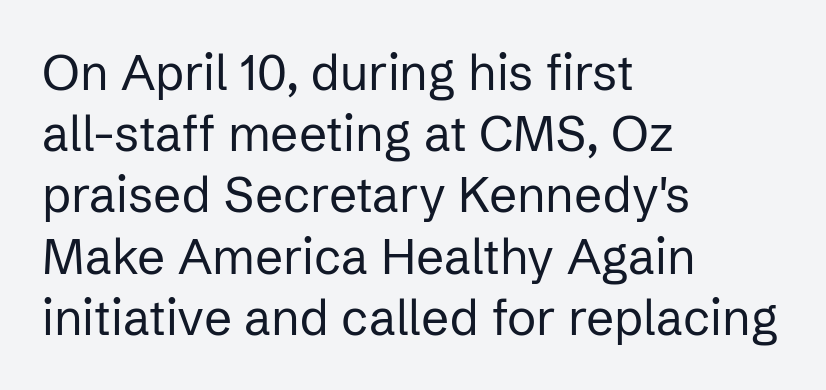
The image shows 49 px regular-weight sans-serif type, upright; set left-aligned, normal line spacing (1.25x), normal letter spacing, not underlined; low stroke contrast and a medium x-height.
